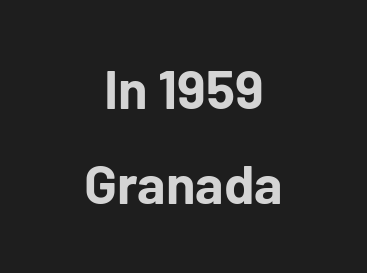
The image shows 54 px bold sans-serif type, upright; set centered, line spacing 1.76x, normal letter spacing, not underlined; low stroke contrast and a medium x-height.
